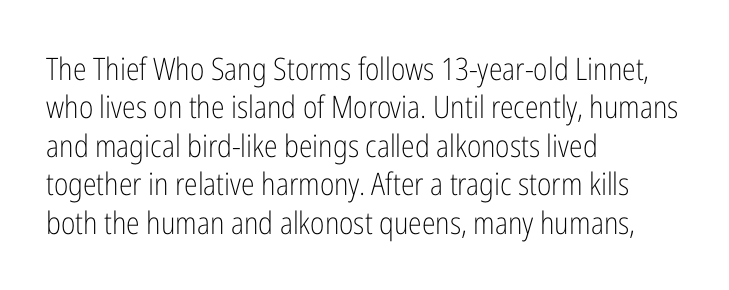
{"serif": "no", "italic": "no", "bold": "no", "weight": "light", "width": "condensed", "stroke_contrast": "low", "x_height": "medium", "monospaced": "no", "underline": "no", "align": "left", "line_spacing_ratio": 1.24, "letter_spacing": "normal", "letter_spacing_em": 0.0, "glyph_px": 31}
